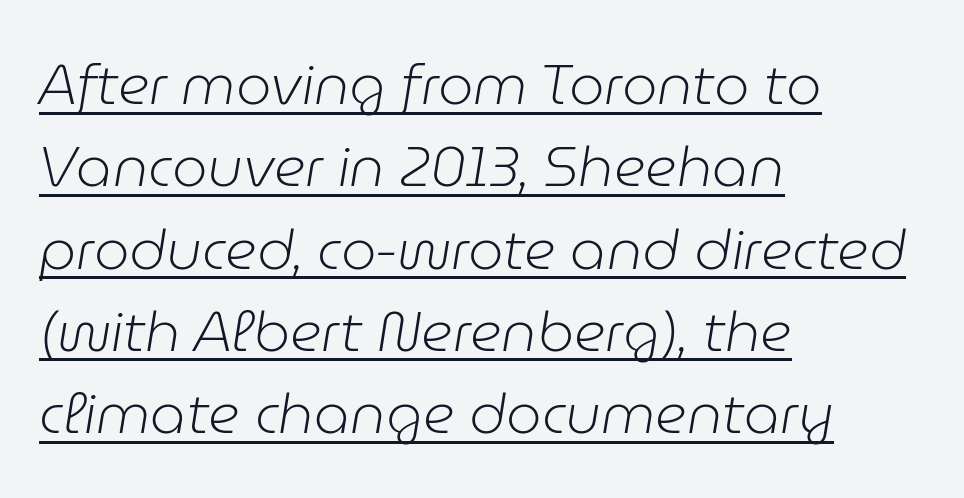
The image shows 56 px light type, italic (leaning right); set left-aligned, normal line spacing (1.47x), normal letter spacing, underlined; low stroke contrast and a medium x-height.
